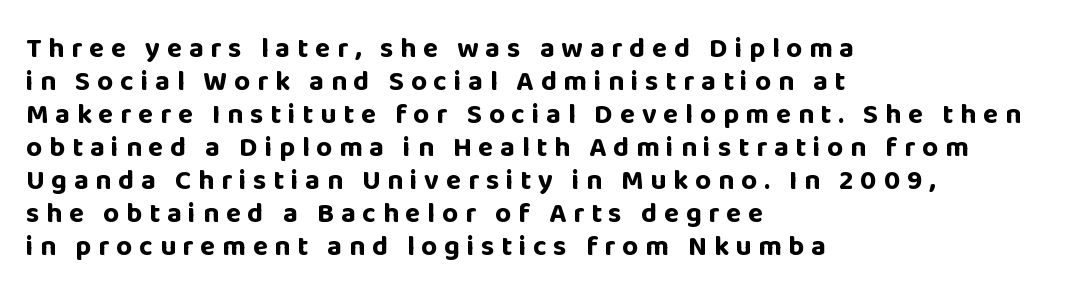
As a designer I'd log this as weight 700, bold. The gap between lines stays unmarked. Rendered with straight, roman letterforms. The passage shown is typed in a proportional face where columns would drift.
